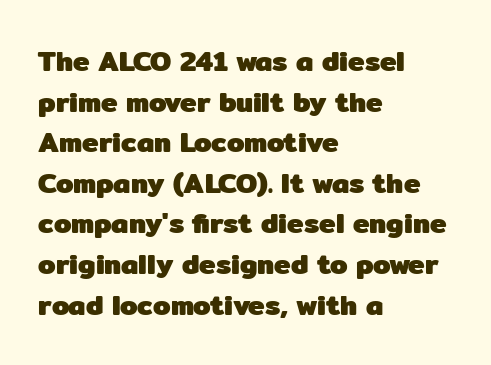
Q: Is the text bold? A: Yes.
Q: Is the text italic (slanted)? A: No, it is upright.
Q: Is the typeface a serif or a sans-serif typeface? A: Sans-serif.
Q: Is the text underlined? A: No.
Q: How is the paragraph aligned? A: Left-aligned.
Q: Is the spacing between letters normal or unusually wide? A: Normal.
Q: Is the spacing between lines tight, normal or loose? A: Normal.
Q: Width (condensed, normal, or wide)? A: Normal.
Q: Stroke contrast? A: Low.
Q: x-height? A: Medium.
Q: Monospaced? A: No.
